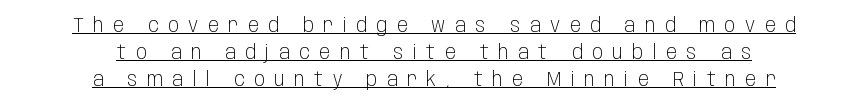
The rows are spaced the way most documents space them. The specimen includes a rule beneath the text block's lines. The setting favours the middle, as headings and verse often do. Italic? Not at all — the glyphs are vertical. You could only call the tracking loose — the letters float apart.
